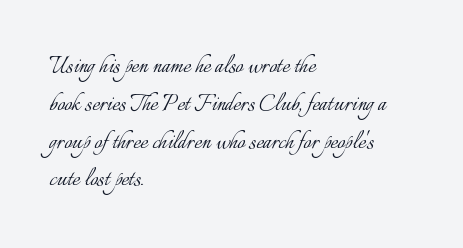
{"bold": "no", "weight": "light", "width": "normal", "stroke_contrast": "low", "x_height": "small", "monospaced": "no", "underline": "no", "align": "left", "line_spacing": "normal", "line_spacing_ratio": 1.35, "letter_spacing": "normal", "letter_spacing_em": 0.0, "glyph_px": 28}
